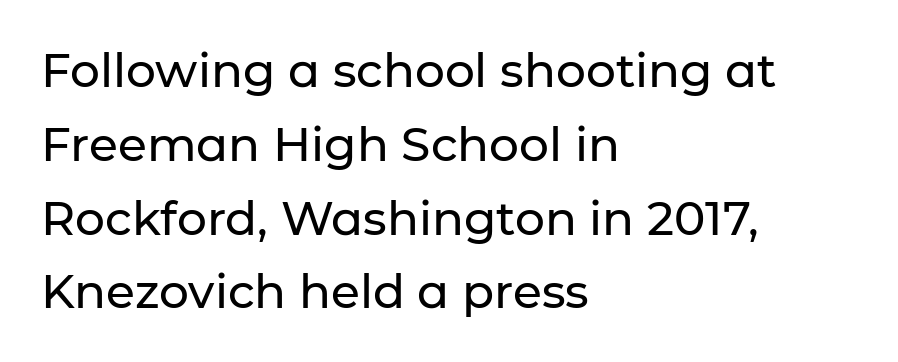
{"serif": "no", "italic": "no", "width": "normal", "stroke_contrast": "low", "x_height": "medium", "monospaced": "no", "underline": "no", "align": "left", "line_spacing": "normal", "line_spacing_ratio": 1.57, "letter_spacing": "normal", "letter_spacing_em": 0.0, "glyph_px": 47}
